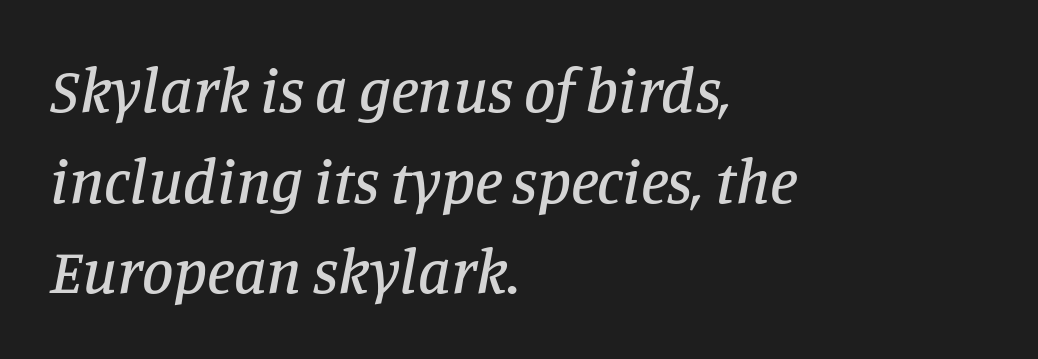
{"serif": "yes", "italic": "yes", "lean": "right", "slant_degrees": 11, "width": "normal", "stroke_contrast": "low", "x_height": "large", "monospaced": "no", "underline": "no", "align": "left", "line_spacing": "normal", "line_spacing_ratio": 1.44, "letter_spacing": "normal", "letter_spacing_em": 0.0, "glyph_px": 63}
